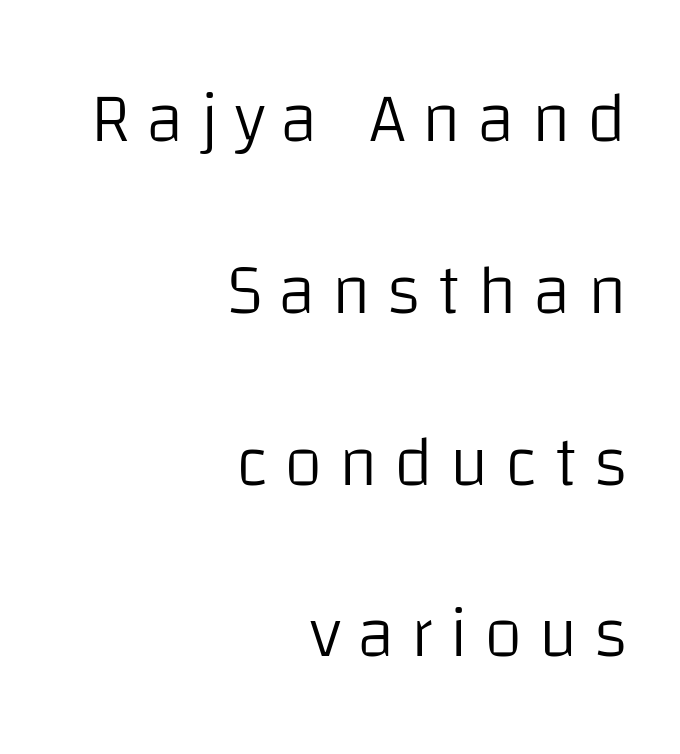
The image shows 71 px light sans-serif type, upright; set right-aligned, loose line spacing (2.42x), unusually wide letter spacing (+0.22 em), not underlined; low stroke contrast and a large x-height.
